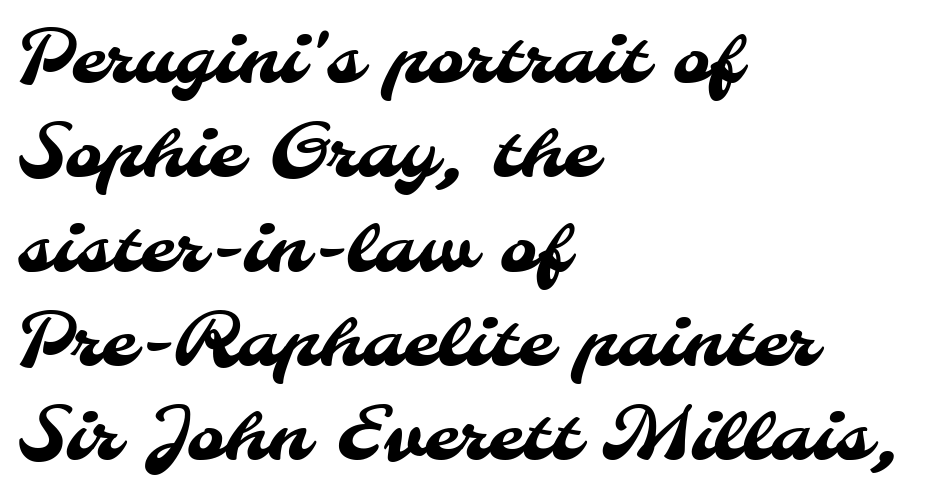
{"serif": "no", "width": "normal", "stroke_contrast": "medium", "x_height": "small", "monospaced": "no", "underline": "no", "align": "left", "line_spacing": "normal", "line_spacing_ratio": 1.31, "letter_spacing": "normal", "letter_spacing_em": 0.0, "glyph_px": 72}
